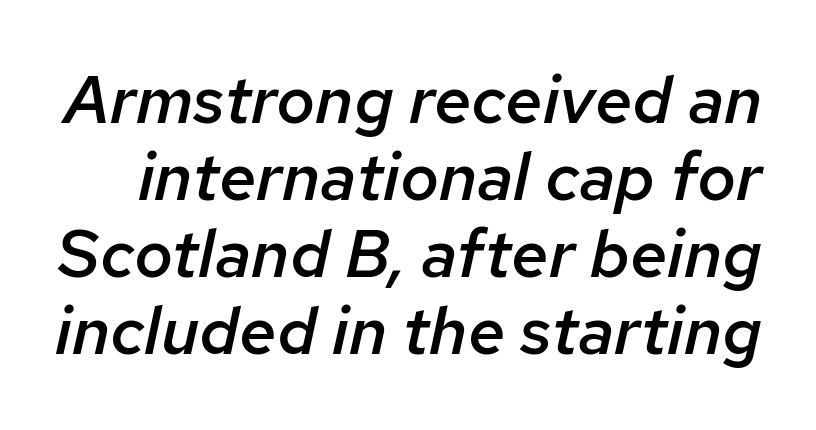
The lettering tilts uniformly, giving the passage an italic look. The characters look somewhat weighty, a semibold short of true bold. The line-height multiplier appears low, near solid setting. A typesetter would call this zero additional tracking.
